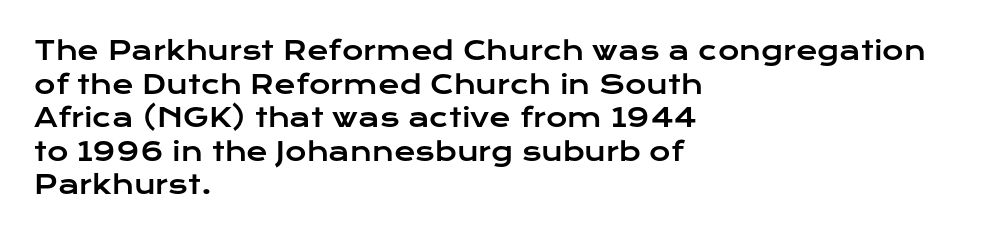
Q: Is the text italic (slanted)? A: No, it is upright.
Q: Is the text underlined? A: No.
Q: How is the paragraph aligned? A: Left-aligned.
Q: Is the spacing between letters normal or unusually wide? A: Normal.
Q: Is the spacing between lines tight, normal or loose? A: Normal.
